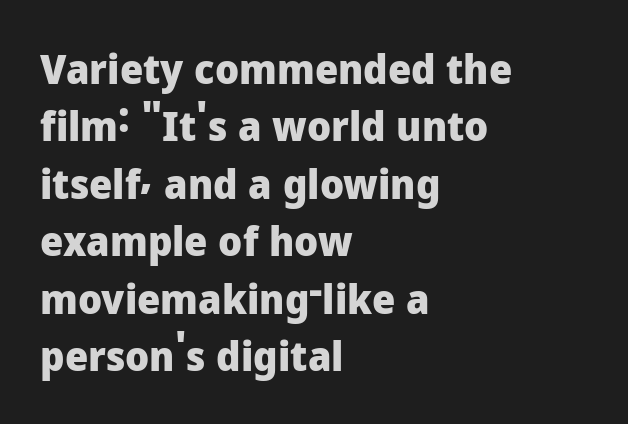
{"serif": "no", "italic": "no", "bold": "yes", "weight": "heavy", "width": "normal", "stroke_contrast": "low", "x_height": "medium", "monospaced": "no", "underline": "no", "align": "left", "line_spacing": "normal", "line_spacing_ratio": 1.4, "letter_spacing": "normal", "letter_spacing_em": 0.0, "glyph_px": 41}
